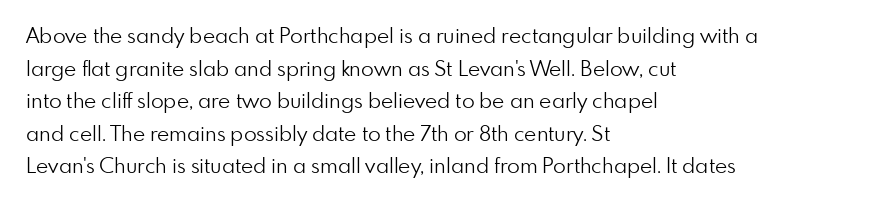
The image shows 21 px text type, upright; set left-aligned, normal line spacing (1.55x), normal letter spacing, not underlined.
